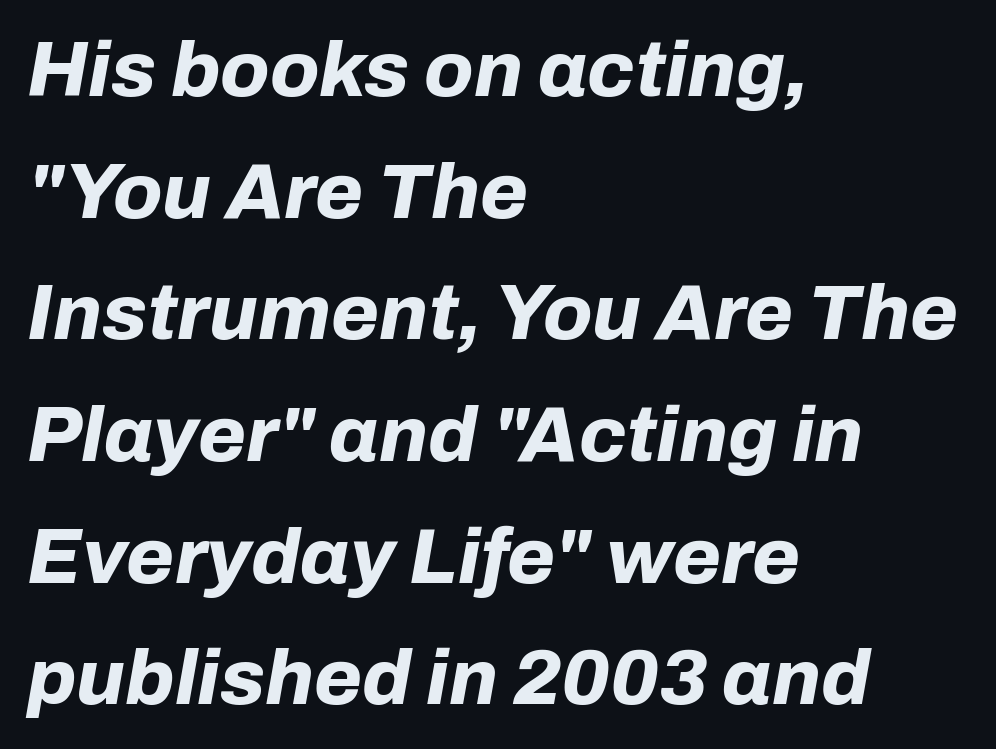
{"italic": "yes", "lean": "right", "slant_degrees": 10, "bold": "yes", "weight": "bold", "width": "normal", "stroke_contrast": "low", "x_height": "medium", "monospaced": "no", "underline": "no", "align": "left", "line_spacing": "normal", "line_spacing_ratio": 1.56, "letter_spacing": "normal", "letter_spacing_em": 0.0, "glyph_px": 78}
